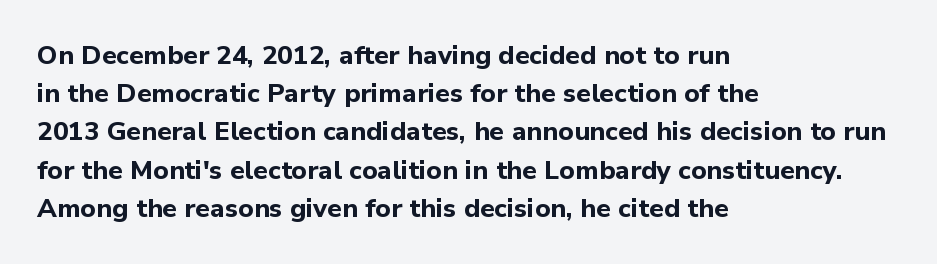
Q: Is the text bold? A: Yes.
Q: Is the text italic (slanted)? A: No, it is upright.
Q: Is the text underlined? A: No.
Q: How is the paragraph aligned? A: Left-aligned.
Q: Is the spacing between letters normal or unusually wide? A: Normal.
Q: Is the spacing between lines tight, normal or loose? A: Normal.
